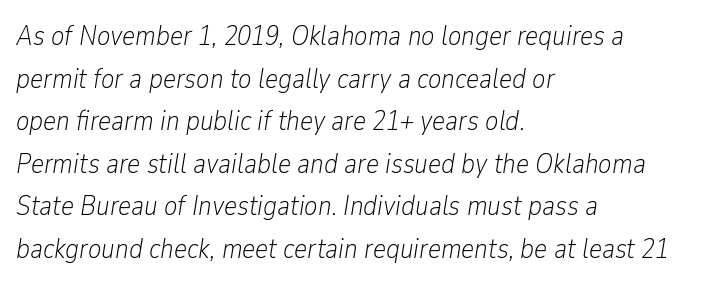
Quick note: italic. Lines of text with bare space underneath. Characters follow at the spacing the type designer built in. Think of a printed novel: that variable character pitch is what you see here.
